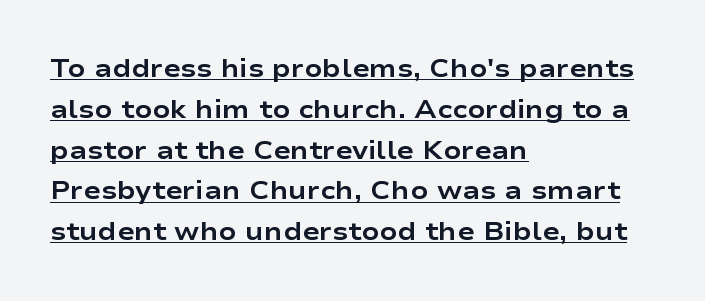
The image shows 26 px bold type, upright; set left-aligned, normal line spacing (1.57x), normal letter spacing, underlined.
